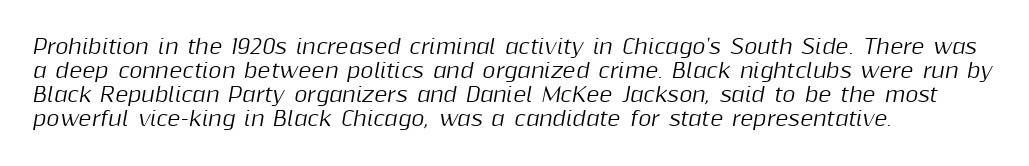
Line starts are locked; line ends wander. The rendering keeps characters at their native spacing. The string is rendered with underlining switched off. Emphasis-style slanted type is in use.
